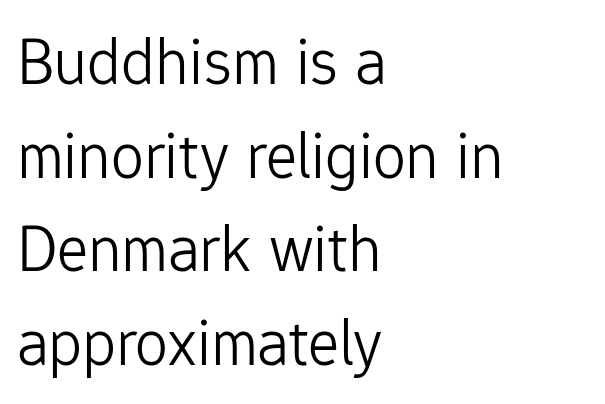
In terms of leading, this rendering sits right in the middle. Has an underline been added? It has not. Serifs: no, the terminals of the letterforms are clean. Reading down the block, your eye returns to a fixed left position each line.
